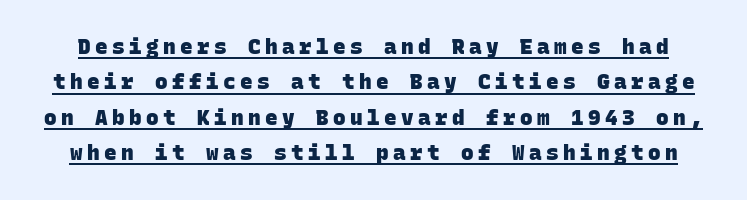
{"bold": "yes", "underline": "yes", "line_spacing": "normal", "line_spacing_ratio": 1.68, "letter_spacing": "wide", "letter_spacing_em": 0.21, "glyph_px": 21}
